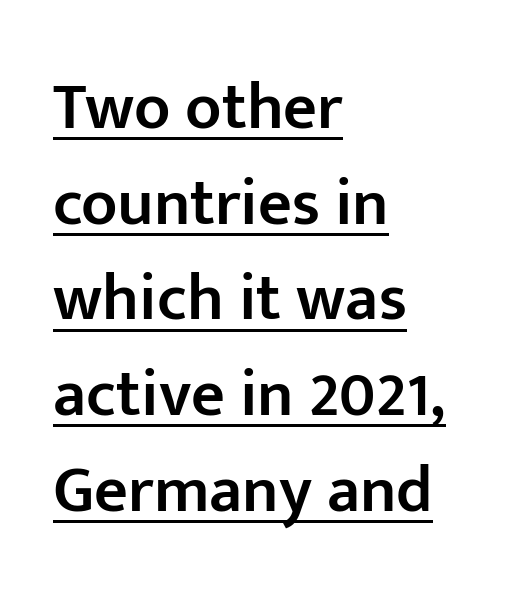
Q: Is the text bold? A: Semi-bold.
Q: Is the text italic (slanted)? A: No, it is upright.
Q: Is the typeface a serif or a sans-serif typeface? A: Sans-serif.
Q: Is the text underlined? A: Yes.
Q: How is the paragraph aligned? A: Left-aligned.
Q: Is the spacing between letters normal or unusually wide? A: Normal.
Q: Is the spacing between lines tight, normal or loose? A: Normal.
Q: Width (condensed, normal, or wide)? A: Normal.
Q: Stroke contrast? A: Low.
Q: x-height? A: Medium.
Q: Monospaced? A: No.
